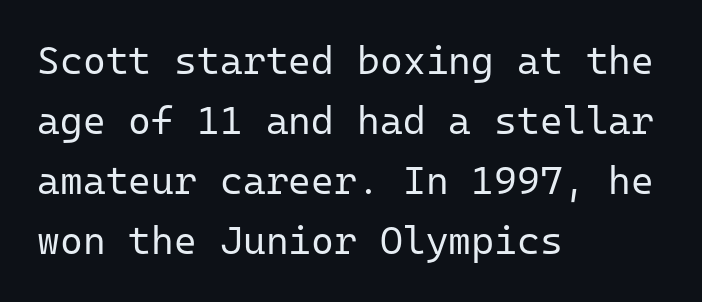
The image shows 39 px regular-weight sans-serif type, upright, monospaced; set left-aligned, normal line spacing (1.54x), normal letter spacing, not underlined; low stroke contrast and a medium x-height.
